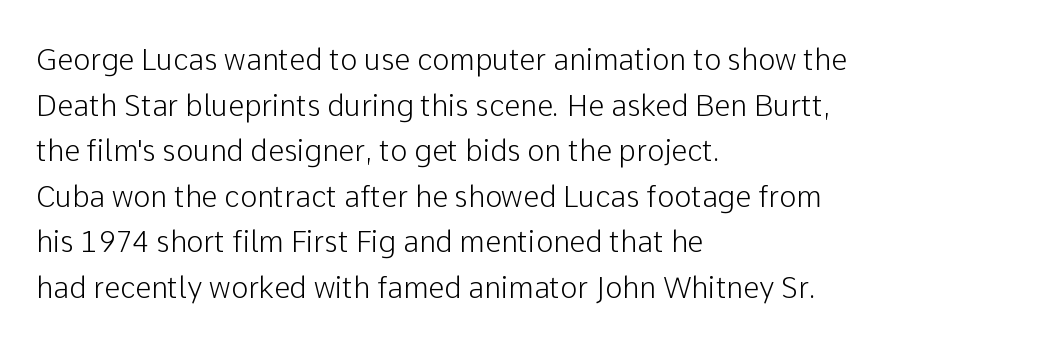
This sample keeps an unexceptional amount of space between lines. Posture: vertical. Looks like regular typesetting: each glyph gets only the width it needs. Descenders are the only things crossing below the line.
